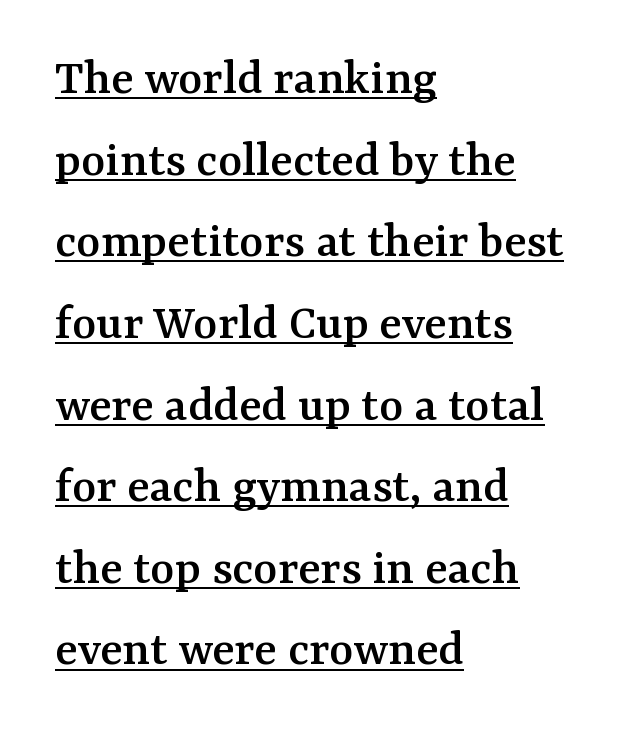
The words here are underlined. Characters follow at the spacing the type designer built in. Characters remain perfectly vertical along every line. Varying glyph widths throughout — classic text-font behaviour. What's the leading like? Ordinary, nothing unusual.
